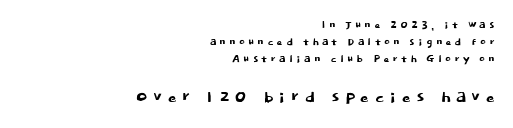
{"italic": "no", "underline": "no", "align": "right", "line_spacing_ratio": 1.21, "letter_spacing": "wide", "letter_spacing_em": 0.21, "larger_block": "second", "size_ratio": 1.57, "glyph_px": 22}
